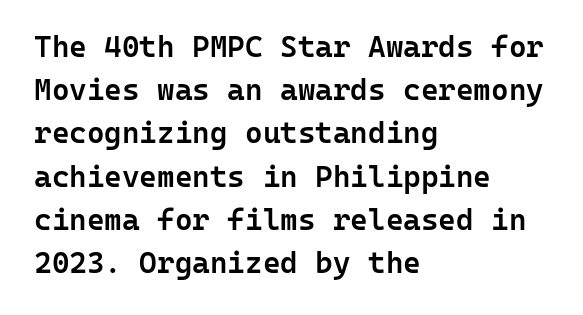
The image shows 30 px semibold sans-serif type, upright, monospaced; set left-aligned, normal line spacing (1.44x), normal letter spacing, not underlined; low stroke contrast and a medium x-height.
